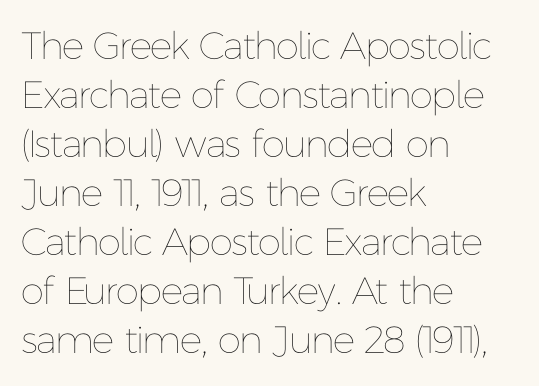
Think of a printed novel: that variable character pitch is what you see here. Rows of type keep a routine distance in the vertical direction. Think standard paragraph weight, or any step lighter than that. Where is the straight margin? On the left.
